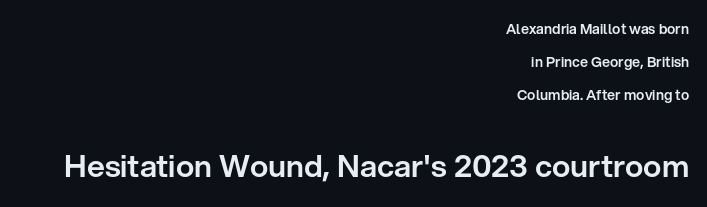
Q: Is the text italic (slanted)? A: No, it is upright.
Q: Is the typeface a serif or a sans-serif typeface? A: Sans-serif.
Q: Is the text underlined? A: No.
Q: How is the paragraph aligned? A: Right-aligned.
Q: Is the spacing between letters normal or unusually wide? A: Normal.
Q: Is the spacing between lines tight, normal or loose? A: Loose.
Q: Which block of text is set in a larger size, the first (top) or the second (bottom)? A: The second (bottom) one.
Q: Width (condensed, normal, or wide)? A: Normal.
Q: Stroke contrast? A: Low.
Q: x-height? A: Medium.
Q: Monospaced? A: No.
